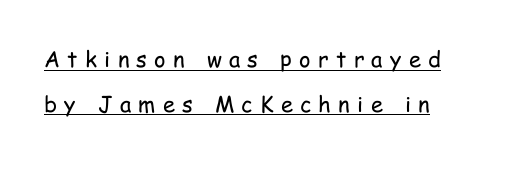
Q: Is the text bold? A: No.
Q: Is the text italic (slanted)? A: No, it is upright.
Q: Is the text underlined? A: Yes.
Q: Is the spacing between letters normal or unusually wide? A: Unusually wide.
Q: Is the spacing between lines tight, normal or loose? A: Loose.
